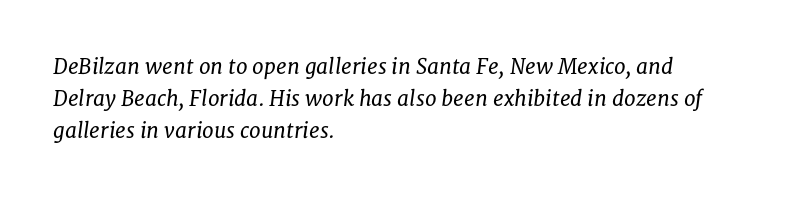
The weight would be labelled regular, book, light, or lighter still. The words here are not underlined. The lines are quadded left. Designer's note — italics engaged. The face used here is rendered with its standard letterfit.
